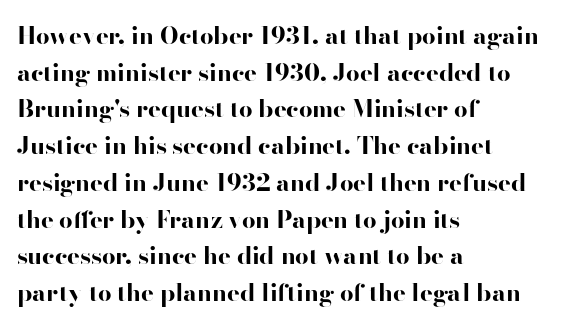
Q: Is the text bold? A: Yes.
Q: Is the text italic (slanted)? A: No, it is upright.
Q: Is the text underlined? A: No.
Q: How is the paragraph aligned? A: Left-aligned.
Q: Is the spacing between letters normal or unusually wide? A: Normal.
Q: Is the spacing between lines tight, normal or loose? A: Normal.
